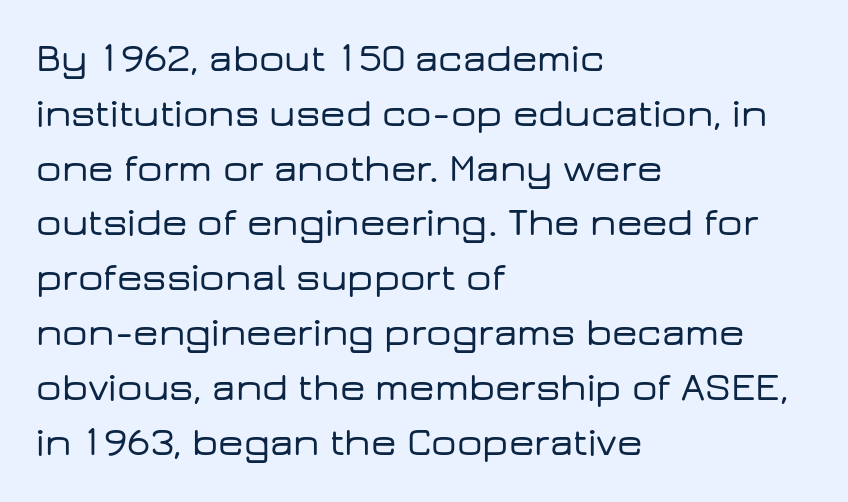
Q: Is the text italic (slanted)? A: No, it is upright.
Q: Is the typeface a serif or a sans-serif typeface? A: Sans-serif.
Q: Is the text underlined? A: No.
Q: How is the paragraph aligned? A: Left-aligned.
Q: Is the spacing between letters normal or unusually wide? A: Normal.
Q: Is the spacing between lines tight, normal or loose? A: Normal.
Q: Width (condensed, normal, or wide)? A: Wide.
Q: Stroke contrast? A: Low.
Q: x-height? A: Medium.
Q: Monospaced? A: No.
